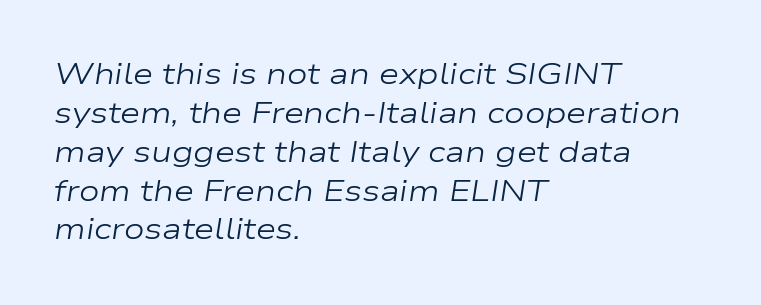
Letters have the restrained weight of plain body copy at most. Short and long lines alike share a common starting point at left. The lines sit at an ordinary, default distance from one another. Note the varied advance widths — an 'i' is clearly narrower than an 'm'.
